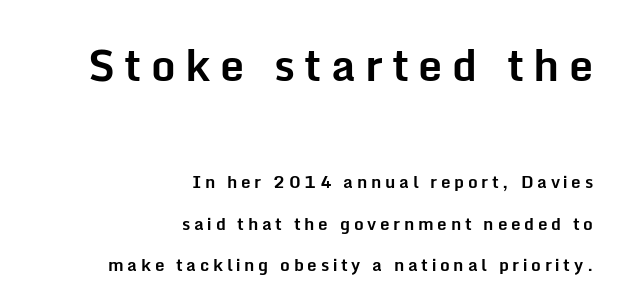
The image shows 43 px bold sans-serif type, upright; set right-aligned, loose line spacing (2.42x), unusually wide letter spacing (+0.22 em), not underlined; the first (top) block is 2.53x larger; low stroke contrast and a medium x-height.
